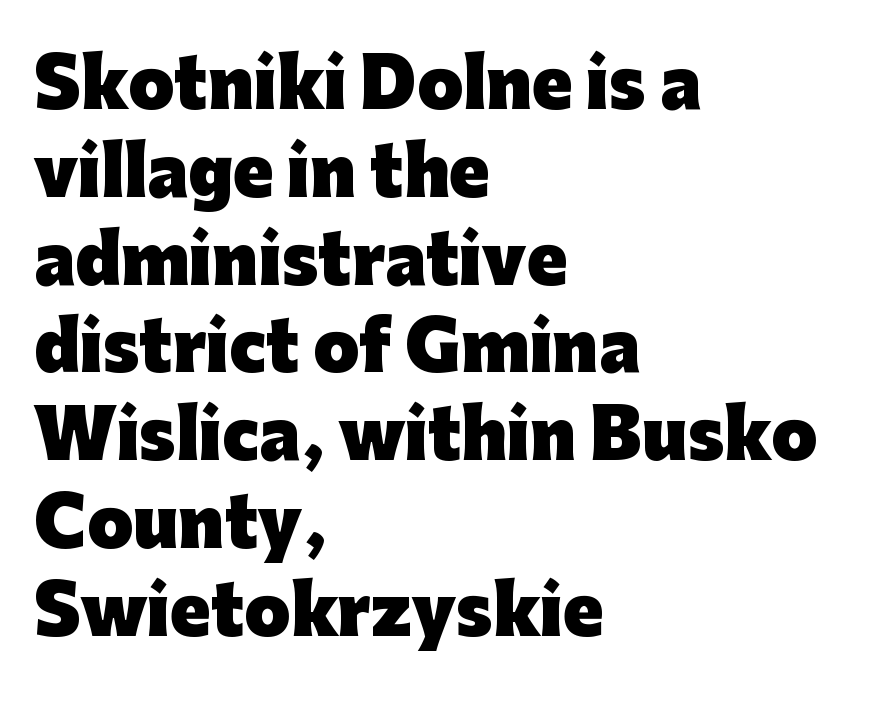
Unlike a traditional serif, this face leaves its strokes unadorned. The strip under each line holds only bare page. What stands out about the letter spacing? Nothing — it is the standard amount. Baseline-to-baseline distance is the conventional proportion of letter height. Looks like regular typesetting: each glyph gets only the width it needs.
